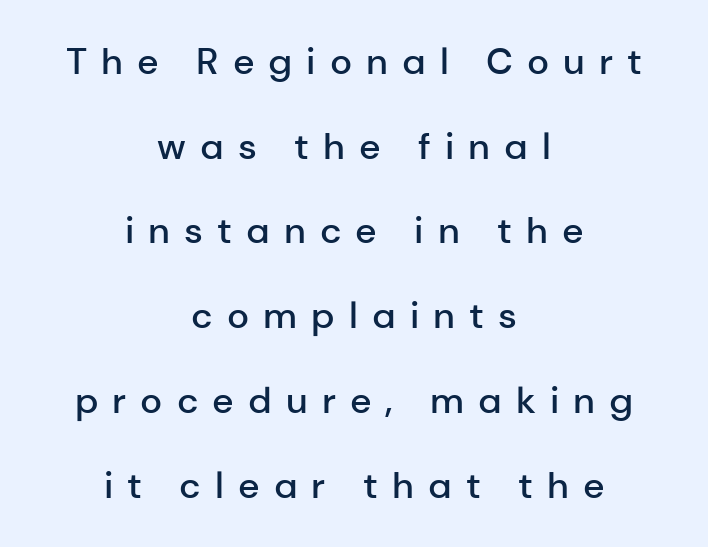
The designer dialed line spacing up above the default. Note: no serifs on the glyphs. You could only call the tracking loose — the letters float apart. The zone under the glyphs is completely vacant. Both edges are ragged and mirror each other, which tells us the setting is centered.
